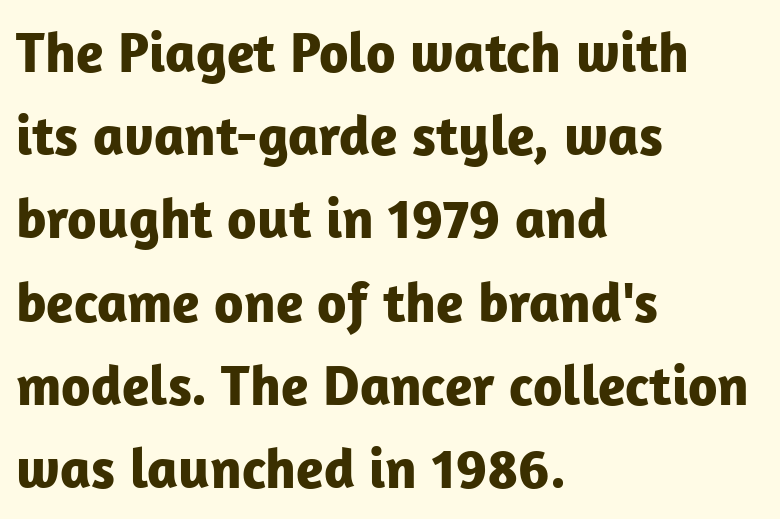
Q: Is the text bold? A: Yes.
Q: Is the text italic (slanted)? A: No, it is upright.
Q: Is the typeface a serif or a sans-serif typeface? A: Sans-serif.
Q: Is the text underlined? A: No.
Q: How is the paragraph aligned? A: Left-aligned.
Q: Is the spacing between letters normal or unusually wide? A: Normal.
Q: Is the spacing between lines tight, normal or loose? A: Normal.
Q: Width (condensed, normal, or wide)? A: Normal.
Q: Stroke contrast? A: Low.
Q: x-height? A: Medium.
Q: Monospaced? A: No.
